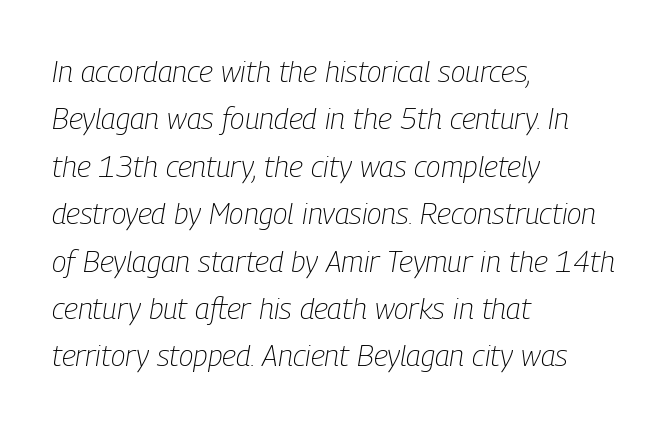
{"italic": "yes", "lean": "right", "slant_degrees": 9, "bold": "no", "weight": "light", "width": "condensed", "stroke_contrast": "low", "x_height": "medium", "monospaced": "no", "underline": "no", "align": "left", "line_spacing": "normal", "line_spacing_ratio": 1.58, "letter_spacing": "normal", "letter_spacing_em": 0.0, "glyph_px": 30}
